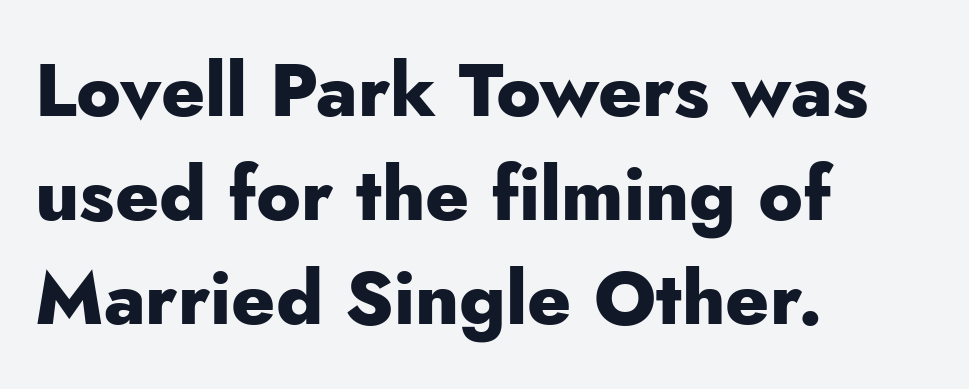
The image shows 75 px heavy sans-serif type, upright; set left-aligned, normal line spacing (1.39x), normal letter spacing, not underlined; low stroke contrast and a small x-height.
